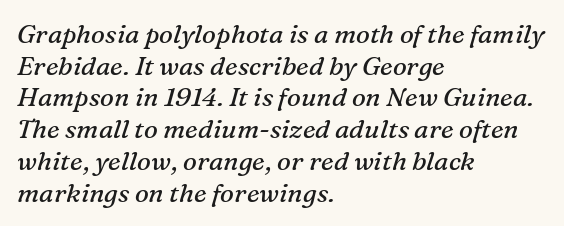
{"italic": "yes", "lean": "right", "slant_degrees": 16, "bold": "no", "underline": "no", "align": "left", "line_spacing_ratio": 1.22, "letter_spacing": "normal", "letter_spacing_em": 0.0, "glyph_px": 26}
